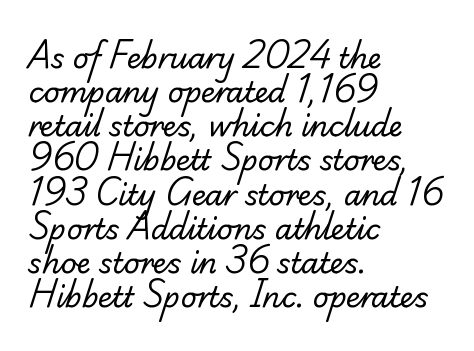
Bare-footed words on every line. These lines are set flush left with a ragged right edge. Serifs: yes, visible at the terminals of the letterforms. The letters sit at their default tracking, neither squeezed nor spread. The font sits on the lighter half of the weight spectrum, regular included. A typesetter would call this proportional, since set widths differ per character.
